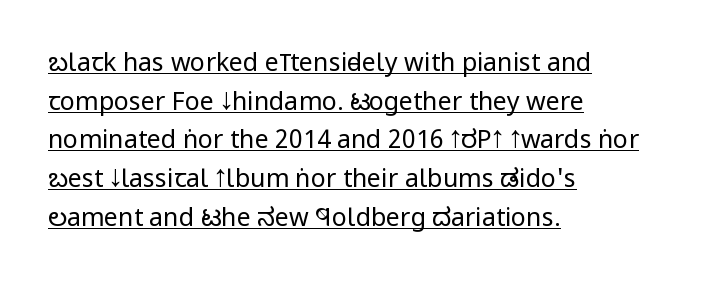
Every stem runs plumb, perpendicular to the baseline. The passage shown is not bold in any degree. Decoration check: the copy is underlined. Spacing between characters is what you'd get straight out of the box. Interline gaps are of average width in this sample.
